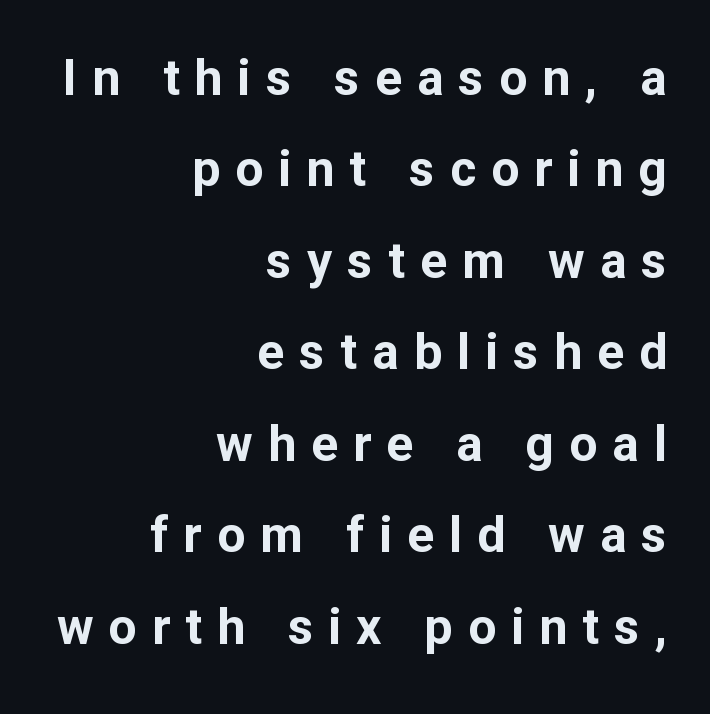
The image shows 50 px bold sans-serif type, upright; set right-aligned, line spacing 1.83x, unusually wide letter spacing (+0.3 em), not underlined; low stroke contrast and a medium x-height.
